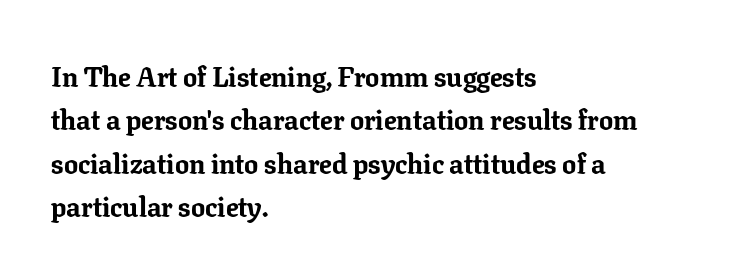
Each letter keeps its own natural width here, so spacing adapts to shape. Note: serifs present on the glyphs. Notice how the passage keeps a crisp vertical edge on the left only. Compared with an ordinary text face, these strokes are far heavier — a full bold.
